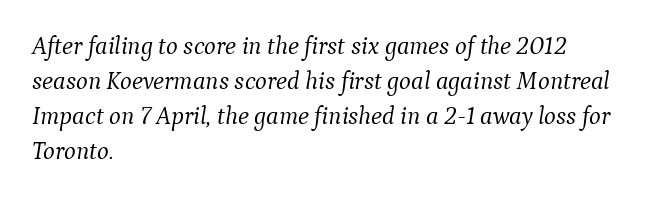
The image shows 25 px text type, italic (leaning right); set left-aligned, normal line spacing (1.4x), normal letter spacing, not underlined.
